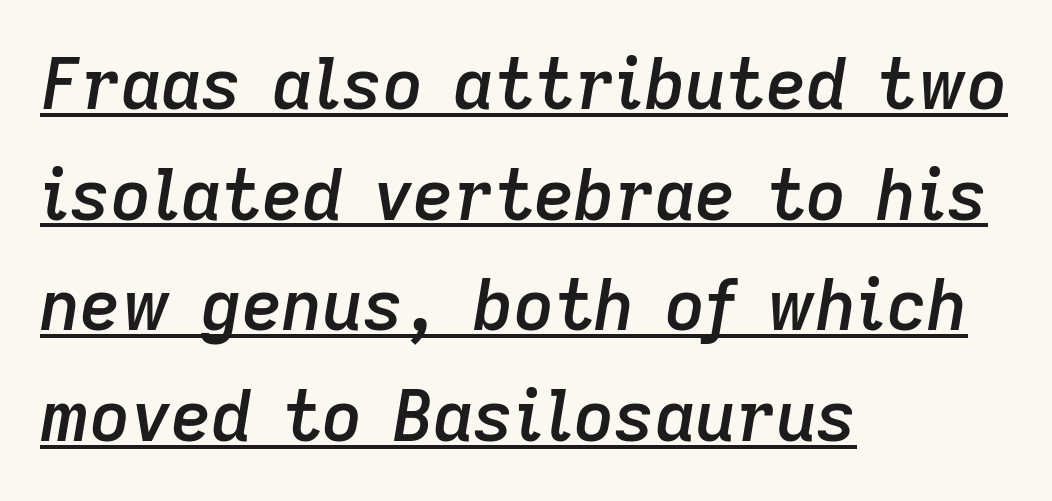
Q: Is the text bold? A: Semi-bold.
Q: Is the text italic (slanted)? A: Yes, it leans right by about 9 degrees.
Q: Is the text underlined? A: Yes.
Q: How is the paragraph aligned? A: Left-aligned.
Q: Is the spacing between letters normal or unusually wide? A: Normal.
Q: Is the spacing between lines tight, normal or loose? A: Normal.
Q: Width (condensed, normal, or wide)? A: Normal.
Q: Stroke contrast? A: Low.
Q: x-height? A: Medium.
Q: Monospaced? A: No.
